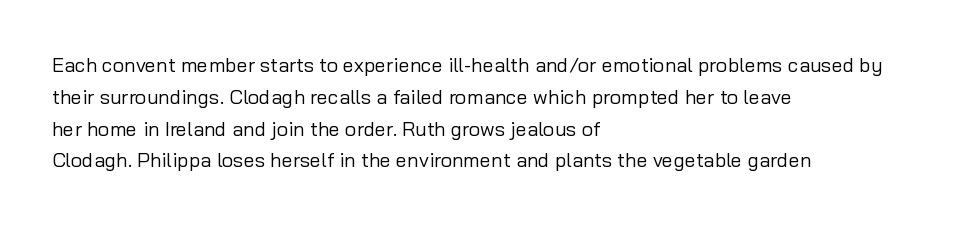
This is not heavy type; no bold has been used. Tracking here is standard; glyphs follow each other at the usual distance. Horizontal bands of white between lines are of average thickness. Underlining? Definitely not there. A student would call this left alignment; a typographer would say flush left, rag right.
